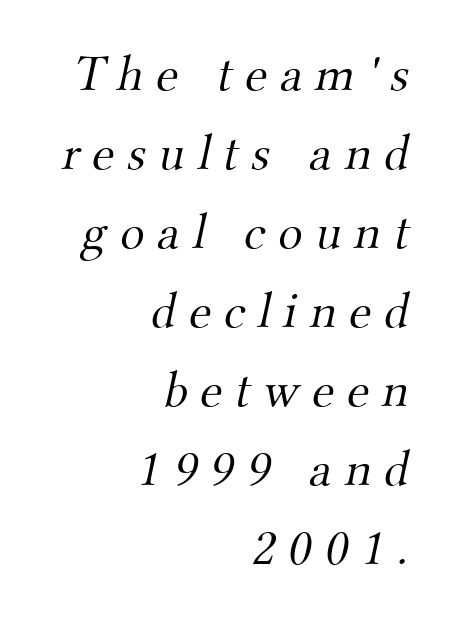
Q: Is the text bold? A: No.
Q: Is the typeface a serif or a sans-serif typeface? A: Serif.
Q: Is the text underlined? A: No.
Q: How is the paragraph aligned? A: Right-aligned.
Q: Is the spacing between letters normal or unusually wide? A: Unusually wide.
Q: Is the spacing between lines tight, normal or loose? A: Normal.
Q: Width (condensed, normal, or wide)? A: Normal.
Q: Stroke contrast? A: Medium.
Q: x-height? A: Small.
Q: Monospaced? A: No.
